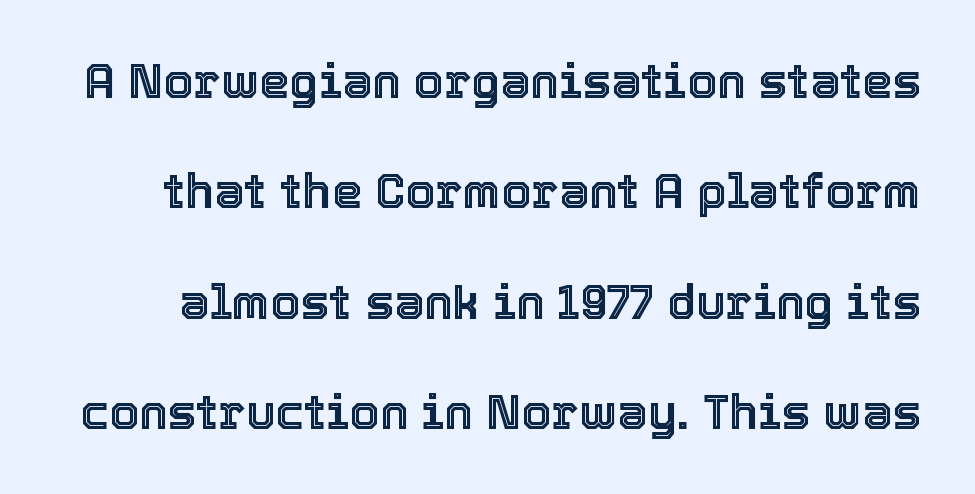
The image shows 48 px text type, upright; set loose line spacing (2.3x), normal letter spacing, not underlined; a medium x-height.
